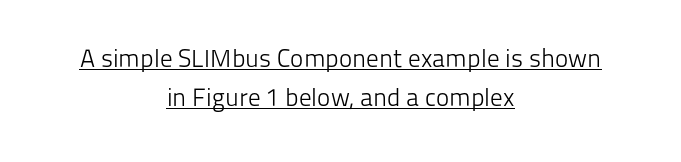
Does a line run under the words? Yes, clearly. Upright lettering throughout. Stroke mass is kept to a normal reading level or below. The text block is weighted toward neither margin, spreading evenly from the middle.
